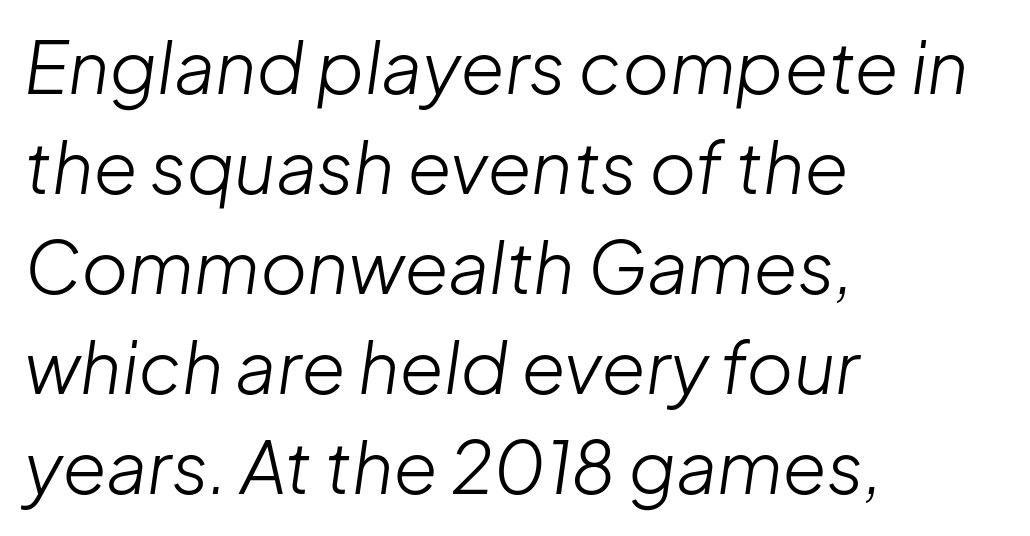
The image shows 72 px light type, italic (leaning right); set left-aligned, normal line spacing (1.39x), normal letter spacing, not underlined; low stroke contrast and a medium x-height.
